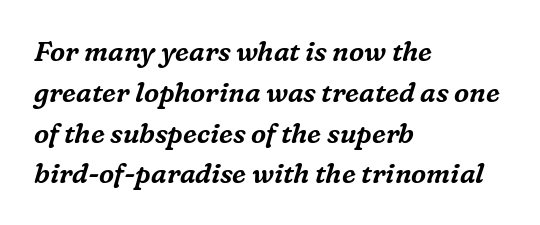
{"italic": "yes", "lean": "right", "slant_degrees": 16, "underline": "no", "align": "left", "line_spacing": "normal", "line_spacing_ratio": 1.51, "letter_spacing": "normal", "letter_spacing_em": 0.0, "glyph_px": 27}
